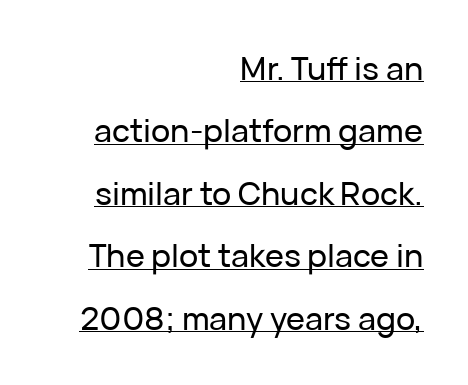
You could call the tracking neutral — neither tight nor loose. All the whitespace from short lines collects on the left. Is this a fixed-width face? No — the glyphs have proportional, varying widths. Reading down the column, the eye jumps a long way to each next line. This rendering features underlined lettering. Vertical strokes here are truly vertical.
